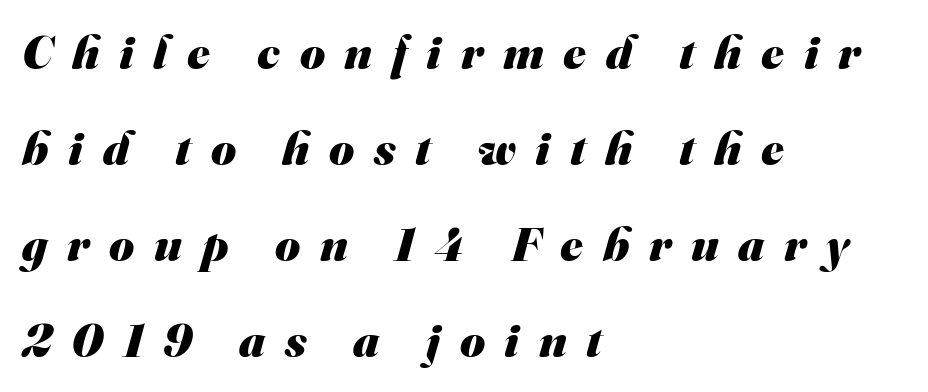
The characters look thick and weighty, a clear bold. Each row of text sits above clean, open space. A typesetter would call this heavily tracked-out type. Grotesque or geometric, the face here clearly has no serifs. Every row of glyphs begins at an identical x-position on the left.
